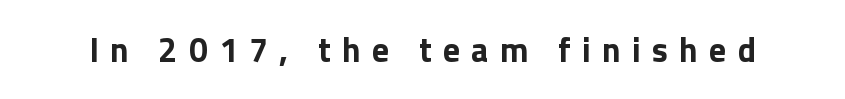
The image shows 34 px sans-serif type, upright; set unusually wide letter spacing (+0.33 em), not underlined; low stroke contrast and a medium x-height.
